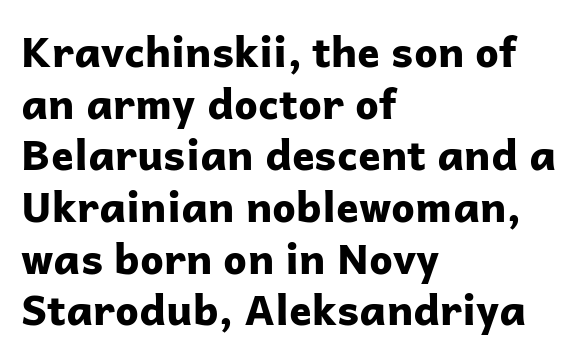
Caption: multi-line text, flush left, ragged right. Vertical strokes here are truly vertical. Think of a printed novel: that variable character pitch is what you see here. What stands out about the letter spacing? Nothing — it is the standard amount. Observe the absence of serifs on each vertical stroke in this sample. How heavy is the stroke? Heavy — this is a bold.
